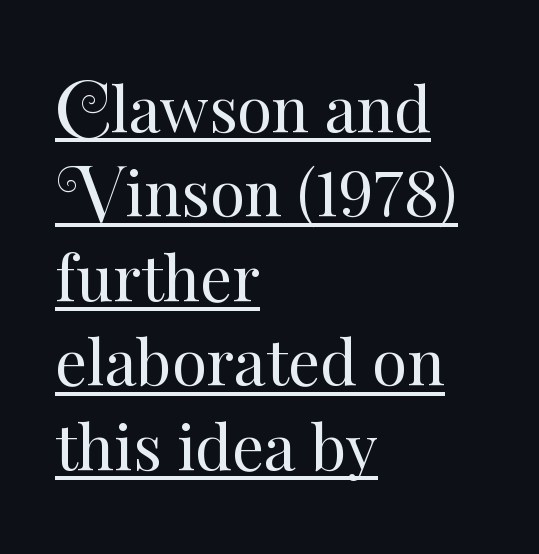
{"italic": "no", "bold": "no", "weight": "regular", "width": "normal", "stroke_contrast": "medium", "x_height": "small", "monospaced": "no", "underline": "yes", "align": "left", "line_spacing": "normal", "line_spacing_ratio": 1.34, "letter_spacing": "normal", "letter_spacing_em": 0.0, "glyph_px": 63}
